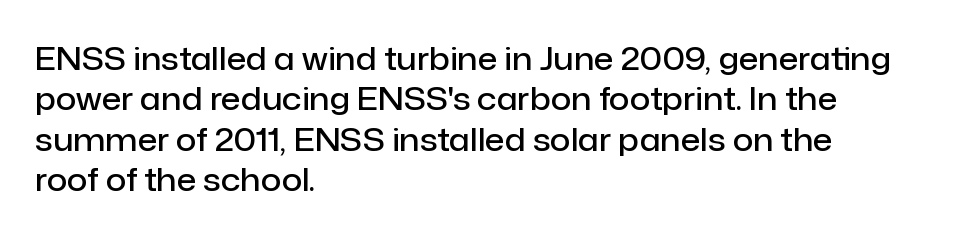
The image shows 32 px semibold sans-serif type, upright; set left-aligned, normal line spacing (1.26x), normal letter spacing, not underlined; low stroke contrast and a medium x-height.
